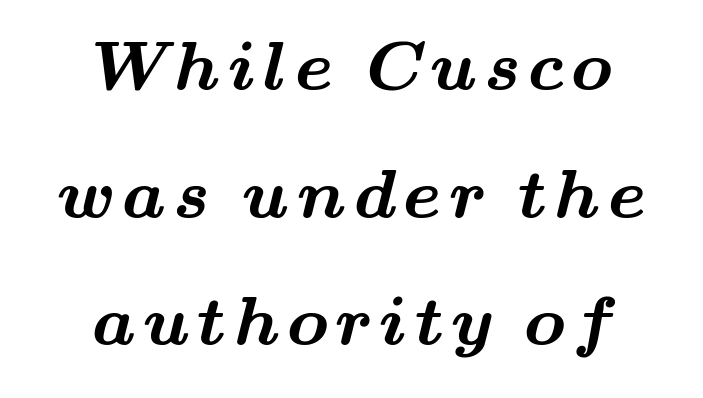
{"serif": "yes", "bold": "yes", "weight": "bold", "width": "wide", "stroke_contrast": "medium", "x_height": "small", "monospaced": "no", "underline": "no", "align": "center", "line_spacing_ratio": 1.85, "glyph_px": 69}
